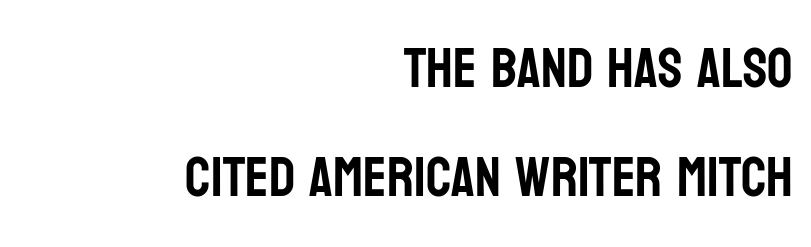
Proportional: the letters do not fall into vertical columns. Posture: vertical. Baseline-to-baseline distance is far greater than the letter height. These lines keep a tight, regular rhythm from letter to letter.
